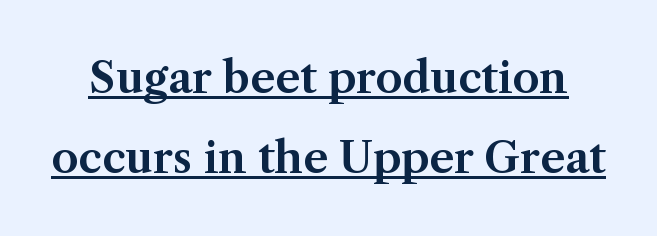
{"serif": "yes", "italic": "no", "width": "normal", "stroke_contrast": "medium", "x_height": "medium", "monospaced": "no", "underline": "yes", "line_spacing_ratio": 1.86, "letter_spacing": "normal", "letter_spacing_em": 0.0, "glyph_px": 43}
